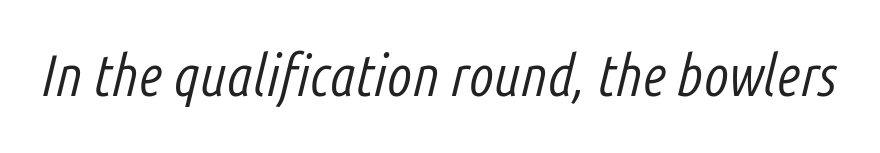
This rendering features lettering with no underline. An italicized treatment has been applied to the whole sample. These glyphs show unthickened strokes, regular width or finer. Here the designer chose a conventional face with non-uniform glyph widths. Between one letter and the next there's only the usual sliver of space.
